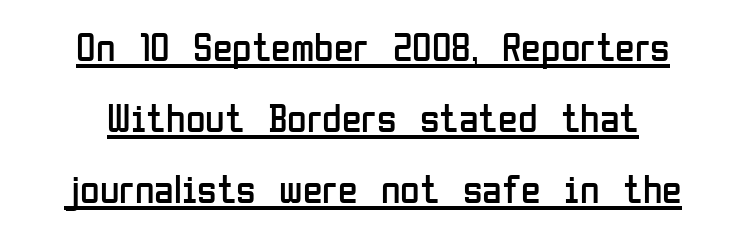
Q: Is the text bold? A: No.
Q: Is the text italic (slanted)? A: No, it is upright.
Q: Is the typeface a serif or a sans-serif typeface? A: Sans-serif.
Q: Is the text underlined? A: Yes.
Q: How is the paragraph aligned? A: Centered.
Q: Is the spacing between letters normal or unusually wide? A: Normal.
Q: Width (condensed, normal, or wide)? A: Condensed.
Q: Stroke contrast? A: Low.
Q: x-height? A: Medium.
Q: Monospaced? A: No.
